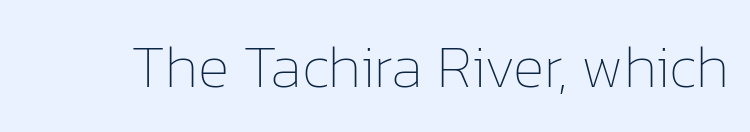
Q: Is the text bold? A: No.
Q: Is the text italic (slanted)? A: No, it is upright.
Q: Is the text underlined? A: No.
Q: Is the spacing between letters normal or unusually wide? A: Normal.
Q: Width (condensed, normal, or wide)? A: Normal.
Q: Stroke contrast? A: Low.
Q: x-height? A: Medium.
Q: Monospaced? A: No.
